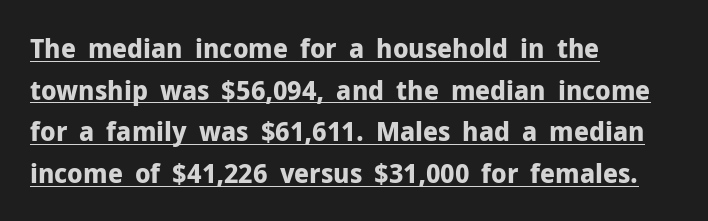
Q: Is the text bold? A: Yes.
Q: Is the text italic (slanted)? A: No, it is upright.
Q: Is the text underlined? A: Yes.
Q: How is the paragraph aligned? A: Left-aligned.
Q: Is the spacing between letters normal or unusually wide? A: Normal.
Q: Is the spacing between lines tight, normal or loose? A: Normal.
